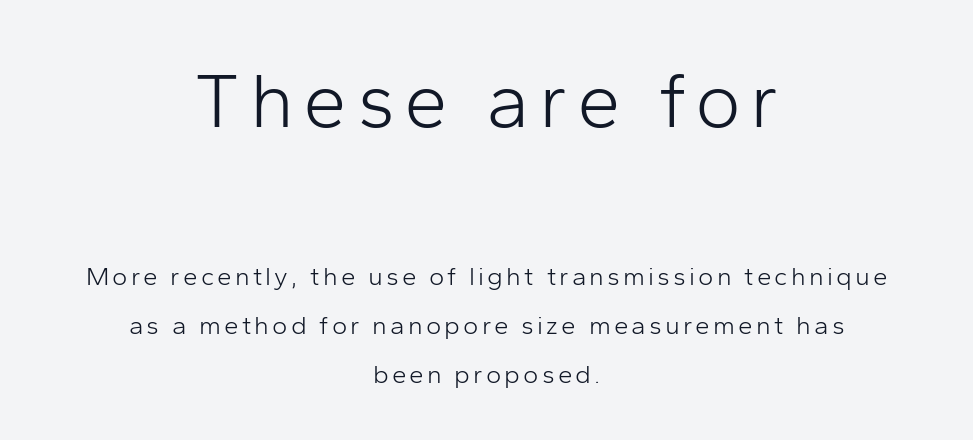
The letters carry no serifs — their stems end cleanly without finishing strokes. The face looks like a standard text weight, possibly lighter. The area under the type is left untouched. Scale decreases going downward across the two blocks. The rendering uses natural spacing where letterforms have individual widths.
